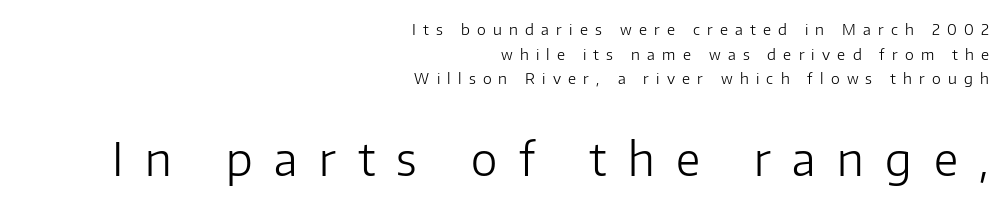
Q: Is the text bold? A: No.
Q: Is the text italic (slanted)? A: No, it is upright.
Q: Is the typeface a serif or a sans-serif typeface? A: Sans-serif.
Q: Is the text underlined? A: No.
Q: How is the paragraph aligned? A: Right-aligned.
Q: Is the spacing between letters normal or unusually wide? A: Unusually wide.
Q: Is the spacing between lines tight, normal or loose? A: Normal.
Q: Which block of text is set in a larger size, the first (top) or the second (bottom)? A: The second (bottom) one.
Q: Width (condensed, normal, or wide)? A: Normal.
Q: Stroke contrast? A: Low.
Q: x-height? A: Medium.
Q: Monospaced? A: No.
